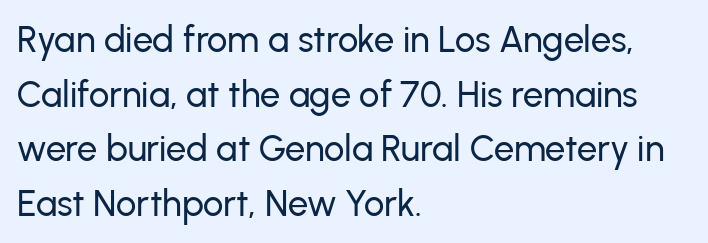
Q: Is the text italic (slanted)? A: No, it is upright.
Q: Is the typeface a serif or a sans-serif typeface? A: Sans-serif.
Q: Is the text underlined? A: No.
Q: How is the paragraph aligned? A: Left-aligned.
Q: Is the spacing between letters normal or unusually wide? A: Normal.
Q: Is the spacing between lines tight, normal or loose? A: Normal.
Q: Width (condensed, normal, or wide)? A: Normal.
Q: Stroke contrast? A: Low.
Q: x-height? A: Medium.
Q: Monospaced? A: No.
